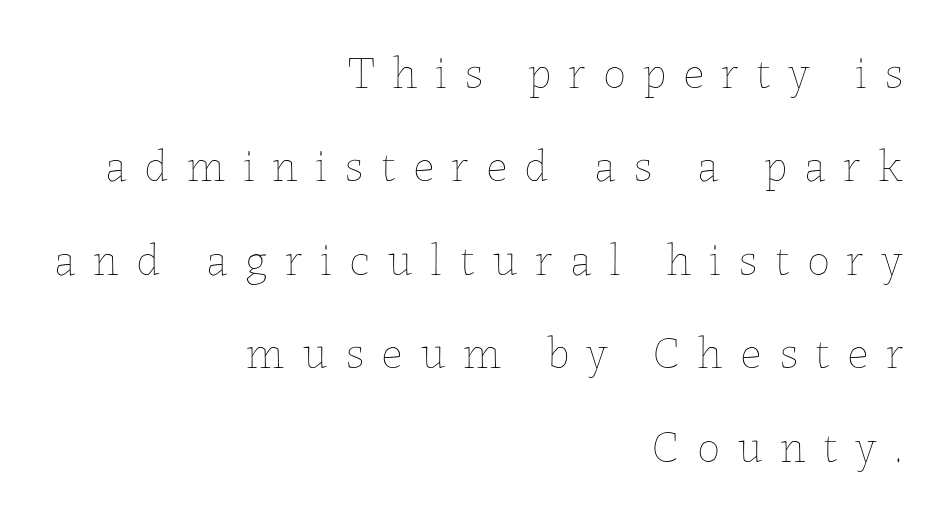
Q: Is the text bold? A: No.
Q: Is the text italic (slanted)? A: No, it is upright.
Q: Is the text underlined? A: No.
Q: How is the paragraph aligned? A: Right-aligned.
Q: Is the spacing between letters normal or unusually wide? A: Unusually wide.
Q: Is the spacing between lines tight, normal or loose? A: Loose.
Q: Width (condensed, normal, or wide)? A: Normal.
Q: Stroke contrast? A: Low.
Q: x-height? A: Medium.
Q: Monospaced? A: No.
